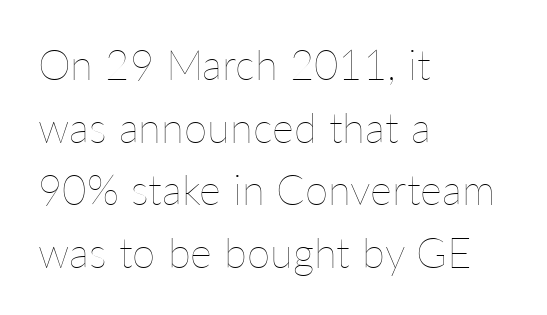
{"italic": "no", "bold": "no", "weight": "thin", "width": "normal", "stroke_contrast": "low", "x_height": "medium", "monospaced": "no", "underline": "no", "align": "left", "line_spacing": "normal", "line_spacing_ratio": 1.49, "letter_spacing": "normal", "letter_spacing_em": 0.0, "glyph_px": 42}
